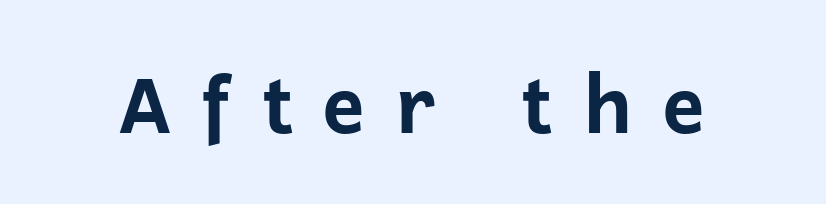
Q: Is the text bold? A: Yes.
Q: Is the text italic (slanted)? A: No, it is upright.
Q: Is the typeface a serif or a sans-serif typeface? A: Sans-serif.
Q: Is the text underlined? A: No.
Q: Is the spacing between letters normal or unusually wide? A: Unusually wide.
Q: Width (condensed, normal, or wide)? A: Normal.
Q: Stroke contrast? A: Low.
Q: x-height? A: Medium.
Q: Monospaced? A: No.
